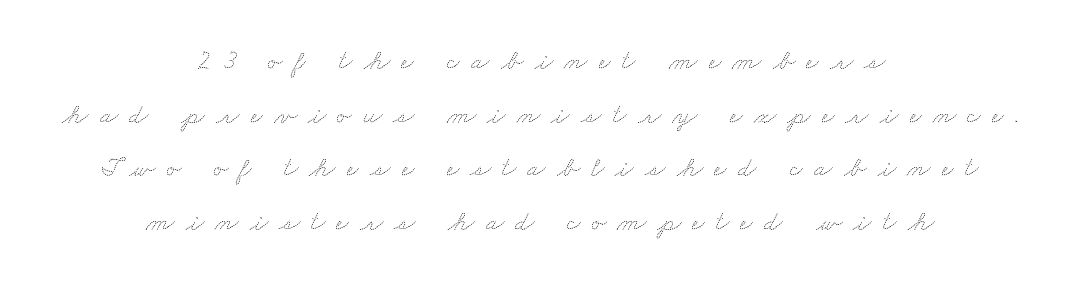
Q: Is the text bold? A: No.
Q: Is the text underlined? A: No.
Q: How is the paragraph aligned? A: Centered.
Q: Is the spacing between letters normal or unusually wide? A: Unusually wide.
Q: Is the spacing between lines tight, normal or loose? A: Loose.
